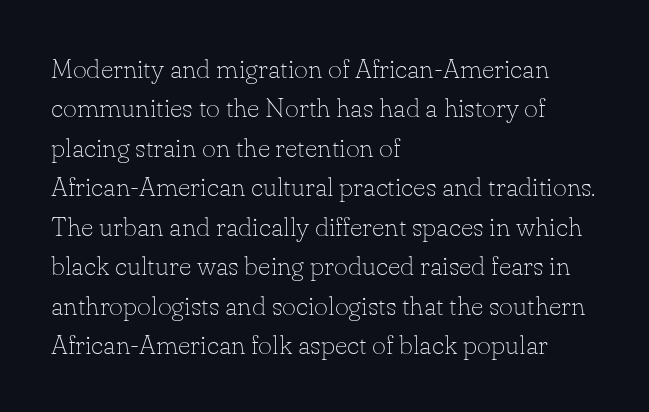
{"italic": "no", "bold": "no", "underline": "no", "align": "left", "line_spacing": "normal", "line_spacing_ratio": 1.46, "letter_spacing": "normal", "letter_spacing_em": 0.0, "glyph_px": 27}
